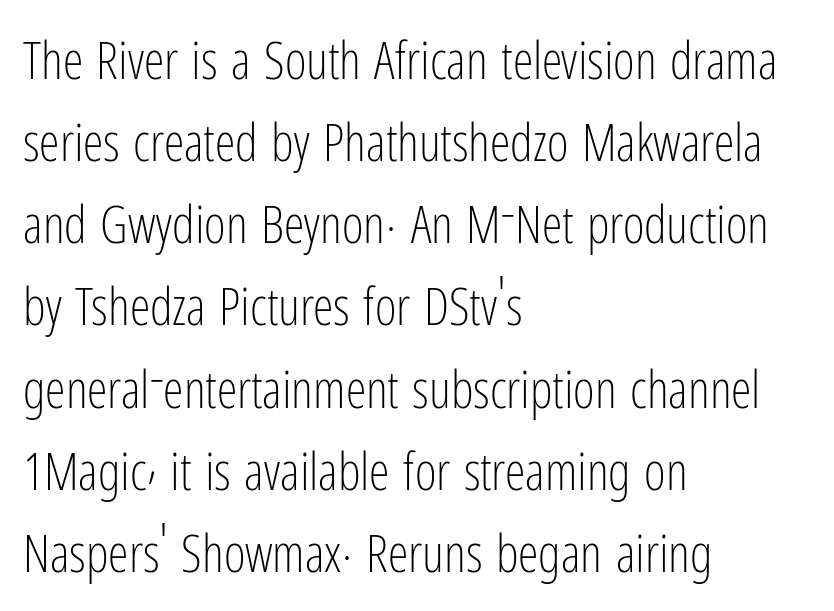
The image shows 52 px light, condensed sans-serif type, upright; set left-aligned, normal line spacing (1.58x), normal letter spacing, not underlined; low stroke contrast and a medium x-height.
